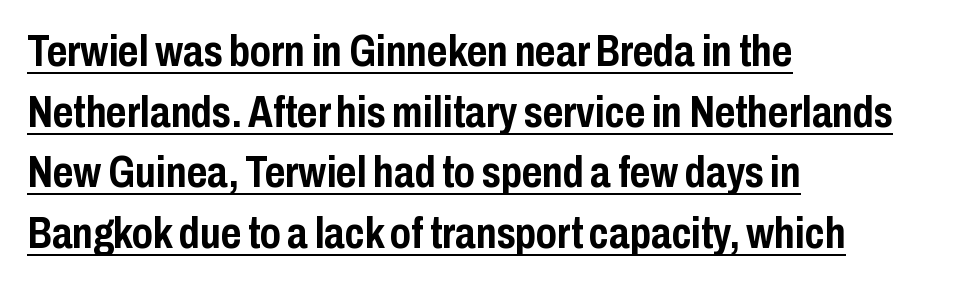
Q: Is the text bold? A: Yes.
Q: Is the text italic (slanted)? A: No, it is upright.
Q: Is the typeface a serif or a sans-serif typeface? A: Sans-serif.
Q: Is the text underlined? A: Yes.
Q: How is the paragraph aligned? A: Left-aligned.
Q: Is the spacing between letters normal or unusually wide? A: Normal.
Q: Is the spacing between lines tight, normal or loose? A: Normal.
Q: Width (condensed, normal, or wide)? A: Condensed.
Q: Stroke contrast? A: Low.
Q: x-height? A: Medium.
Q: Monospaced? A: No.
